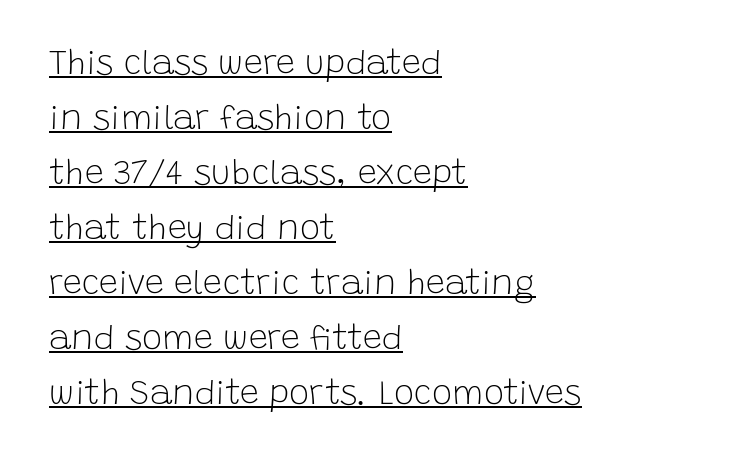
{"serif": "no", "italic": "no", "bold": "no", "weight": "light", "width": "normal", "stroke_contrast": "low", "x_height": "large", "monospaced": "no", "underline": "yes", "align": "left", "line_spacing": "normal", "line_spacing_ratio": 1.62, "letter_spacing": "normal", "letter_spacing_em": 0.0, "glyph_px": 34}
